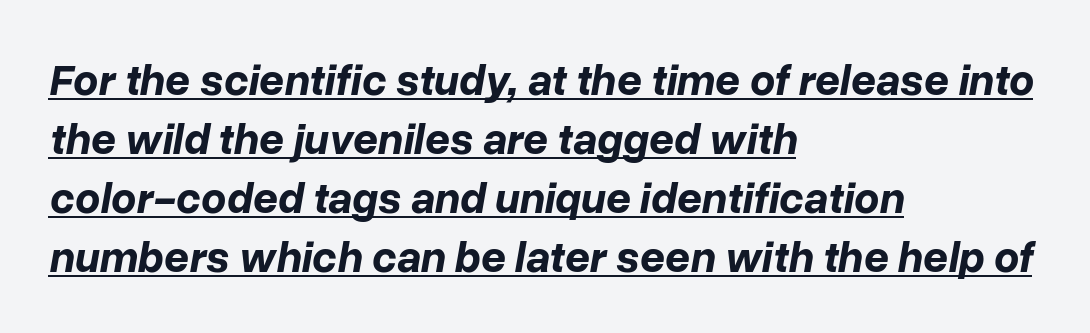
{"italic": "yes", "lean": "right", "slant_degrees": 10, "bold": "yes", "weight": "bold", "width": "normal", "stroke_contrast": "low", "x_height": "medium", "monospaced": "no", "underline": "yes", "align": "left", "line_spacing": "normal", "line_spacing_ratio": 1.34, "letter_spacing": "normal", "letter_spacing_em": 0.0, "glyph_px": 44}
